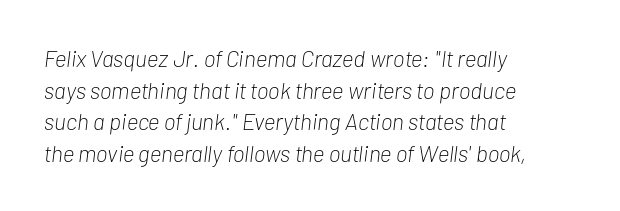
{"italic": "yes", "lean": "right", "slant_degrees": 7, "bold": "no", "underline": "no", "align": "left", "line_spacing": "normal", "line_spacing_ratio": 1.37, "letter_spacing": "normal", "letter_spacing_em": 0.0, "glyph_px": 23}
